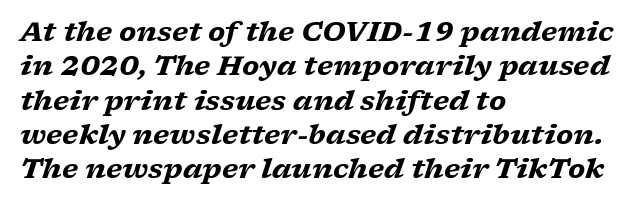
Q: Is the text bold? A: Yes.
Q: Is the text italic (slanted)? A: Yes, it leans right by about 17 degrees.
Q: Is the text underlined? A: No.
Q: How is the paragraph aligned? A: Left-aligned.
Q: Is the spacing between letters normal or unusually wide? A: Normal.
Q: Is the spacing between lines tight, normal or loose? A: Normal.
